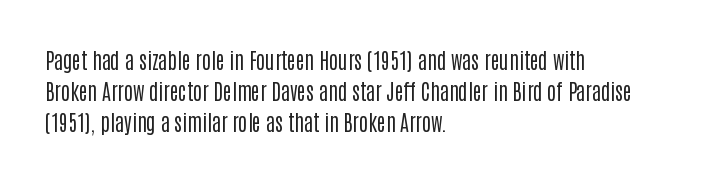
The image shows 21 px text type, upright; set left-aligned, normal line spacing (1.48x), normal letter spacing, not underlined.
